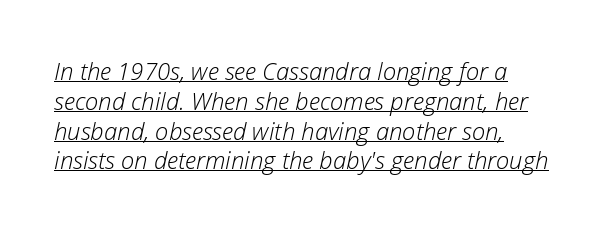
Q: Is the text bold? A: No.
Q: Is the text italic (slanted)? A: Yes, it leans right by about 12 degrees.
Q: Is the text underlined? A: Yes.
Q: Is the spacing between letters normal or unusually wide? A: Normal.
